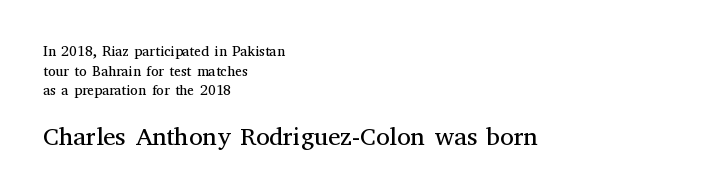
Q: Is the text bold? A: No.
Q: Is the text italic (slanted)? A: No, it is upright.
Q: Is the text underlined? A: No.
Q: How is the paragraph aligned? A: Left-aligned.
Q: Is the spacing between letters normal or unusually wide? A: Normal.
Q: Is the spacing between lines tight, normal or loose? A: Normal.
Q: Which block of text is set in a larger size, the first (top) or the second (bottom)? A: The second (bottom) one.
